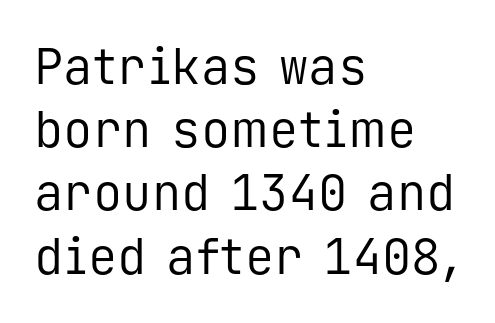
The image shows 49 px regular-weight sans-serif type, upright, monospaced; set left-aligned, normal line spacing (1.29x), normal letter spacing, not underlined; low stroke contrast and a medium x-height.
